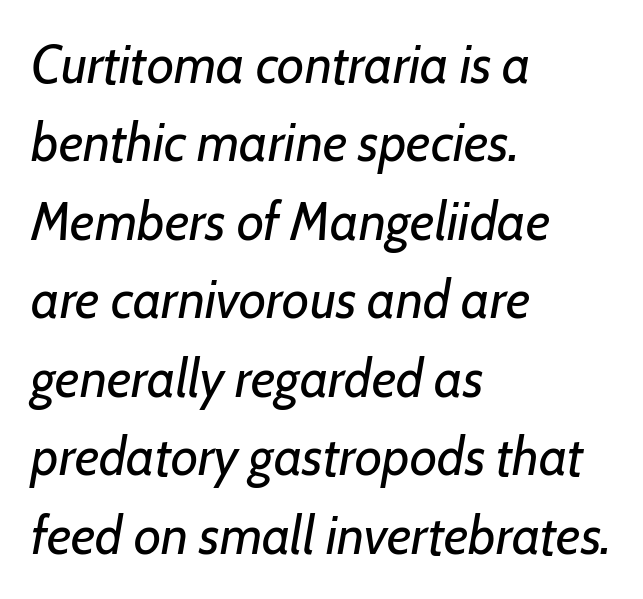
A clean baseline with only descenders dipping below it. No heavy texture on the line: the type isn't bold. Characters are canted at an angle relative to the baseline's perpendicular. Honestly, the row spacing looks completely unremarkable. Honestly, the letter spacing is just normal — you wouldn't notice it.
